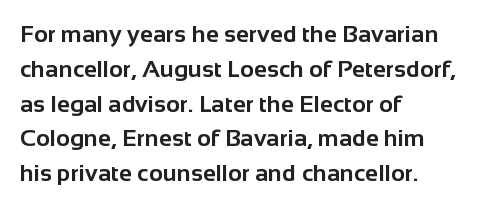
The image shows 24 px bold type, upright; set left-aligned, normal line spacing (1.45x), normal letter spacing, not underlined.
